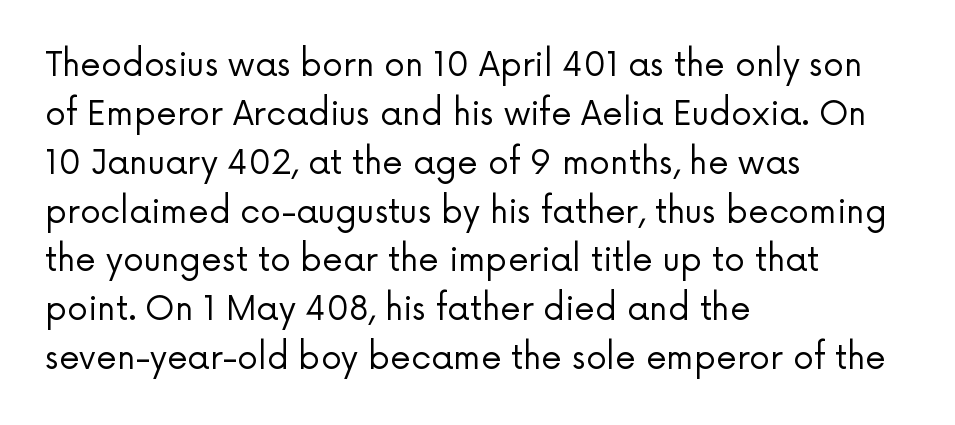
Q: Is the text bold? A: No.
Q: Is the text italic (slanted)? A: No, it is upright.
Q: Is the typeface a serif or a sans-serif typeface? A: Sans-serif.
Q: Is the text underlined? A: No.
Q: How is the paragraph aligned? A: Left-aligned.
Q: Is the spacing between letters normal or unusually wide? A: Normal.
Q: Is the spacing between lines tight, normal or loose? A: Normal.
Q: Width (condensed, normal, or wide)? A: Normal.
Q: Stroke contrast? A: Low.
Q: x-height? A: Medium.
Q: Monospaced? A: No.
